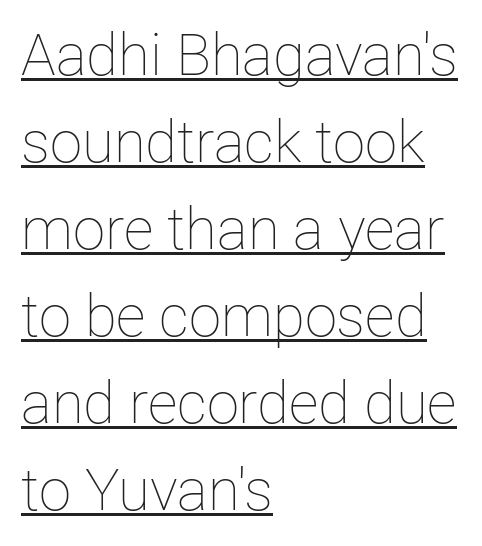
Q: Is the text bold? A: No.
Q: Is the text italic (slanted)? A: No, it is upright.
Q: Is the text underlined? A: Yes.
Q: How is the paragraph aligned? A: Left-aligned.
Q: Is the spacing between letters normal or unusually wide? A: Normal.
Q: Is the spacing between lines tight, normal or loose? A: Normal.
Q: Width (condensed, normal, or wide)? A: Normal.
Q: Stroke contrast? A: Low.
Q: x-height? A: Medium.
Q: Monospaced? A: No.
